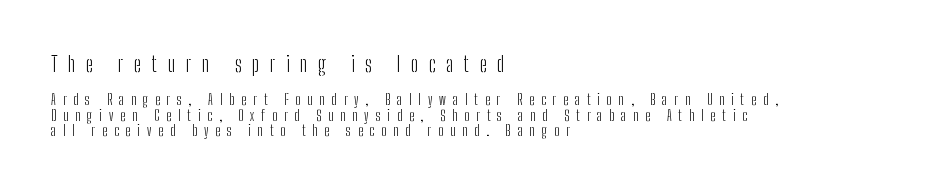
{"italic": "no", "bold": "no", "underline": "no", "align": "left", "line_spacing": "tight", "line_spacing_ratio": 1.11, "letter_spacing": "wide", "letter_spacing_em": 0.5, "larger_block": "first", "size_ratio": 1.5, "glyph_px": 21}
